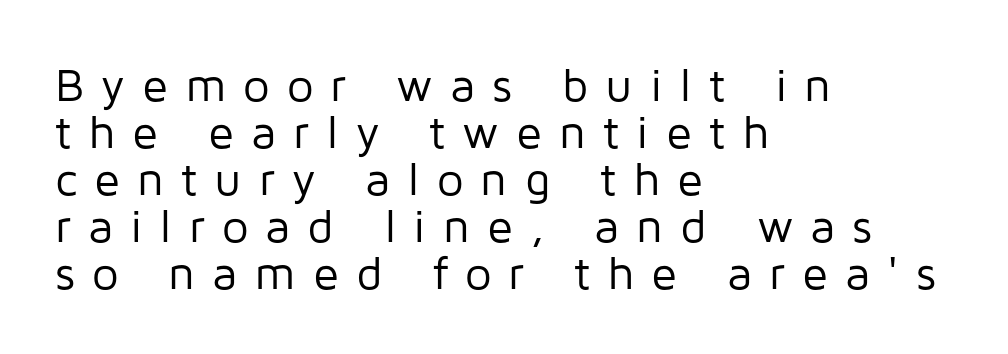
The image shows 47 px regular-weight sans-serif type, upright; set left-aligned, tight line spacing (1.0x), unusually wide letter spacing (+0.36 em), not underlined; low stroke contrast and a medium x-height.
